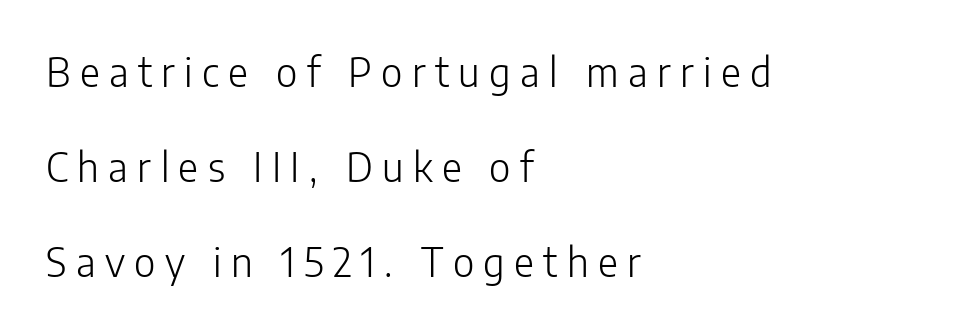
A typesetter would call this proportional, since set widths differ per character. The line texture is sparse and dotted thanks to wide tracking. Regarding leading, the lines here are spaced well apart. No word sits above an underline. Compared with a typical body face, this is equally light or lighter still.
